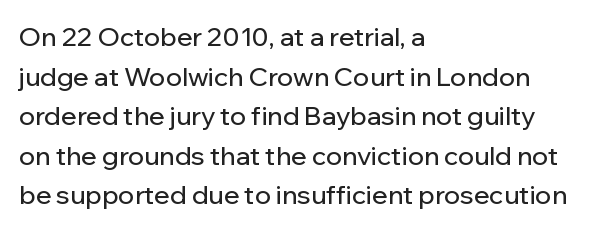
Q: Is the text italic (slanted)? A: No, it is upright.
Q: Is the text underlined? A: No.
Q: How is the paragraph aligned? A: Left-aligned.
Q: Is the spacing between letters normal or unusually wide? A: Normal.
Q: Is the spacing between lines tight, normal or loose? A: Normal.
